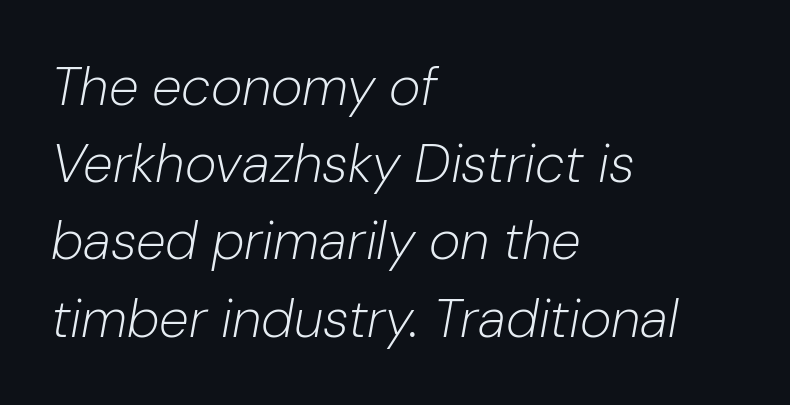
{"italic": "yes", "lean": "right", "slant_degrees": 10, "bold": "no", "weight": "light", "width": "normal", "stroke_contrast": "low", "x_height": "medium", "monospaced": "no", "underline": "no", "align": "left", "line_spacing": "normal", "line_spacing_ratio": 1.43, "letter_spacing": "normal", "letter_spacing_em": 0.0, "glyph_px": 54}
